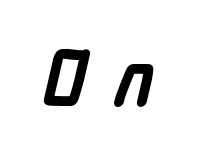
Q: Is the text bold? A: Yes.
Q: Is the typeface a serif or a sans-serif typeface? A: Sans-serif.
Q: Is the text underlined? A: No.
Q: Is the spacing between letters normal or unusually wide? A: Unusually wide.
Q: Width (condensed, normal, or wide)? A: Condensed.
Q: Stroke contrast? A: Low.
Q: x-height? A: Medium.
Q: Monospaced? A: No.
